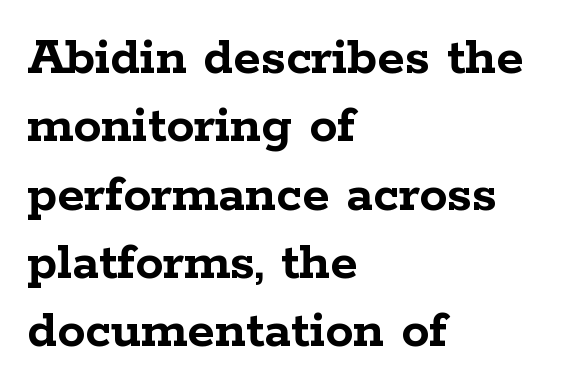
Q: Is the text bold? A: Yes.
Q: Is the text italic (slanted)? A: No, it is upright.
Q: Is the typeface a serif or a sans-serif typeface? A: Serif.
Q: Is the text underlined? A: No.
Q: How is the paragraph aligned? A: Left-aligned.
Q: Is the spacing between letters normal or unusually wide? A: Normal.
Q: Width (condensed, normal, or wide)? A: Wide.
Q: Stroke contrast? A: Low.
Q: x-height? A: Medium.
Q: Monospaced? A: No.
